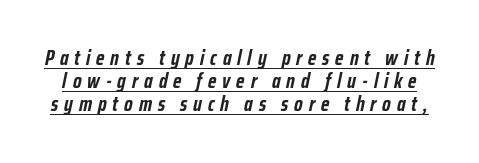
{"italic": "yes", "lean": "right", "slant_degrees": 12, "bold": "yes", "underline": "yes", "line_spacing": "tight", "line_spacing_ratio": 1.1, "letter_spacing": "wide", "letter_spacing_em": 0.28, "glyph_px": 21}
